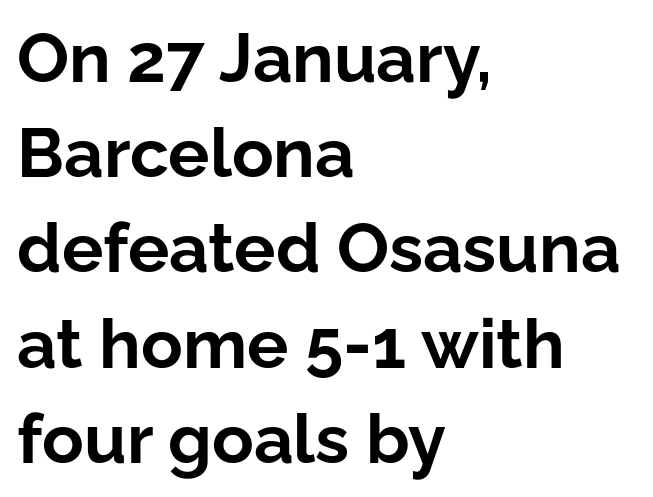
Spacing verdict: proportional, widths tailored to each character. Horizontal bands of white between lines are of average thickness. The horizontal fit of the characters is conventional and even. Nope, not italic — everything's standing straight.
